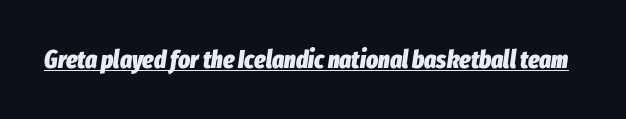
{"italic": "yes", "lean": "right", "slant_degrees": 8, "bold": "yes", "underline": "yes", "letter_spacing": "normal", "letter_spacing_em": 0.0, "glyph_px": 25}
